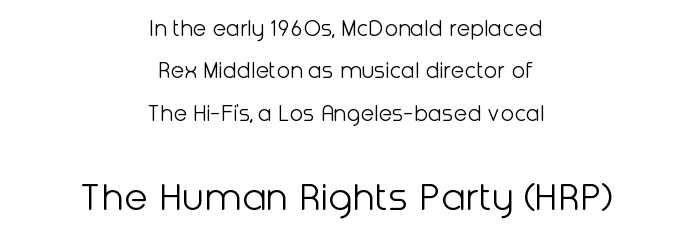
Typographically, this falls in the sans-serif category. Scale increases going downward across the two blocks. Style check: upright. Normally led — the rows are evenly, conventionally spaced.
